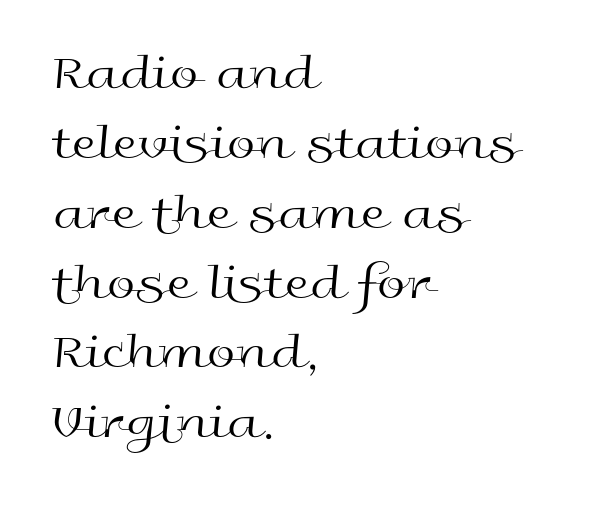
The vertical gap from one line to the next is medium. A classic flush-left, rag-right setting is used for this passage. The rendering shows plain stroke endings on the letterforms — a sans-serif design. Words float on clear page, feet unadorned.
